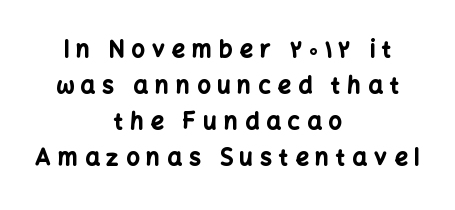
Stroke thickness is high; the sample reads as a true bold. Regular leading. In terms of letterspacing, this is a distinctly airy, spread setting. The font's upright variant was chosen for this text. Plain, unruled lines of type. Does the copy run flush right? No — it is centered line by line.
